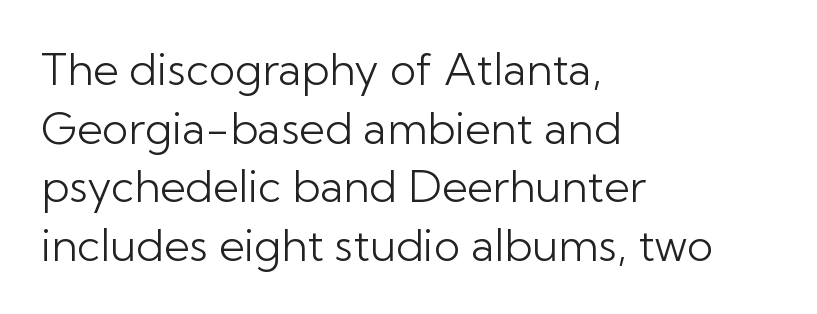
The image shows 44 px light sans-serif type, upright; set left-aligned, normal line spacing (1.33x), normal letter spacing, not underlined; low stroke contrast and a medium x-height.
